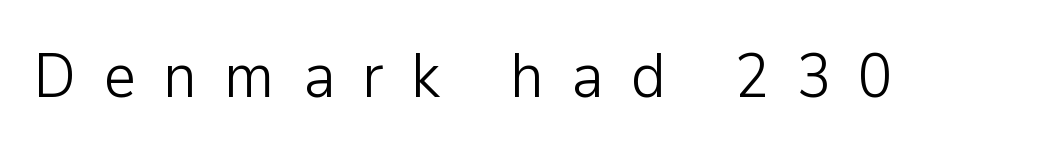
{"serif": "no", "italic": "no", "bold": "no", "weight": "light", "width": "normal", "stroke_contrast": "low", "x_height": "medium", "monospaced": "no", "underline": "no", "letter_spacing": "wide", "letter_spacing_em": 0.43, "glyph_px": 63}
